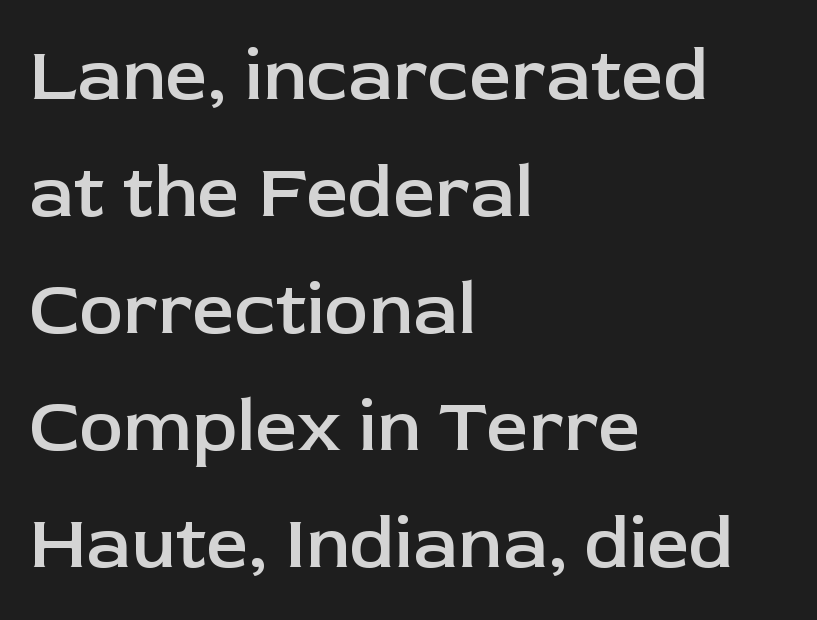
Rule under the text: the space is simply empty. Unlike italic type, these characters show no tilt at all. The font family rendered here belongs to the sans-serif group. The typesetting leans somewhat heavy: a semibold. Short note: letters normally spaced.
